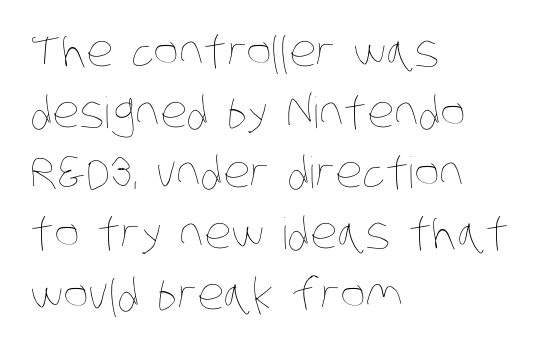
Q: Is the text bold? A: No.
Q: Is the text underlined? A: No.
Q: How is the paragraph aligned? A: Left-aligned.
Q: Is the spacing between letters normal or unusually wide? A: Normal.
Q: Is the spacing between lines tight, normal or loose? A: Normal.
Q: Width (condensed, normal, or wide)? A: Condensed.
Q: Stroke contrast? A: Low.
Q: x-height? A: Large.
Q: Monospaced? A: No.
